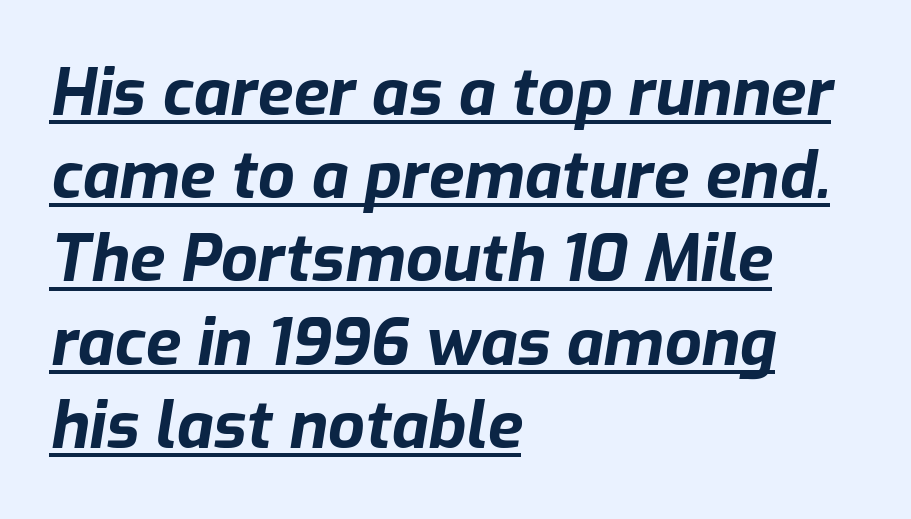
{"italic": "yes", "lean": "right", "slant_degrees": 9, "bold": "yes", "weight": "bold", "width": "normal", "stroke_contrast": "low", "x_height": "medium", "monospaced": "no", "underline": "yes", "align": "left", "line_spacing": "normal", "line_spacing_ratio": 1.28, "letter_spacing": "normal", "letter_spacing_em": 0.0, "glyph_px": 65}
